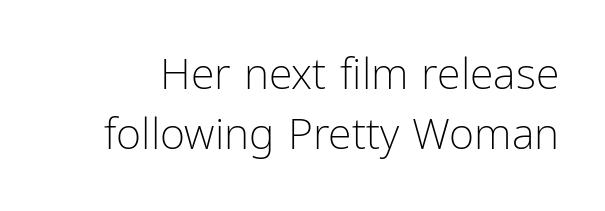
Spacing between characters is what you'd get straight out of the box. No word sits above an underline. The passage shown is typed in a proportional face where columns would drift. The lines sit at an ordinary, default distance from one another. The characters display no serif detailing; their extremities are plain.
